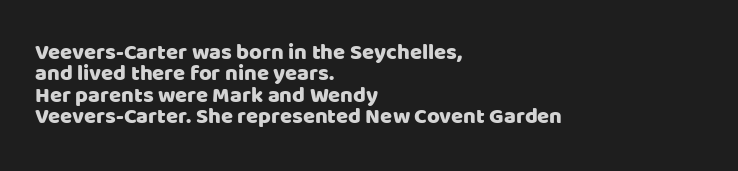
Nobody touched the tracking dial on this one. This rendering uses left alignment, leaving the right contour irregular. Only glyphs here, with clear space below each row. Reading down the column, the eye jumps only a short way to each next line. The font's upright variant was chosen for this text.
